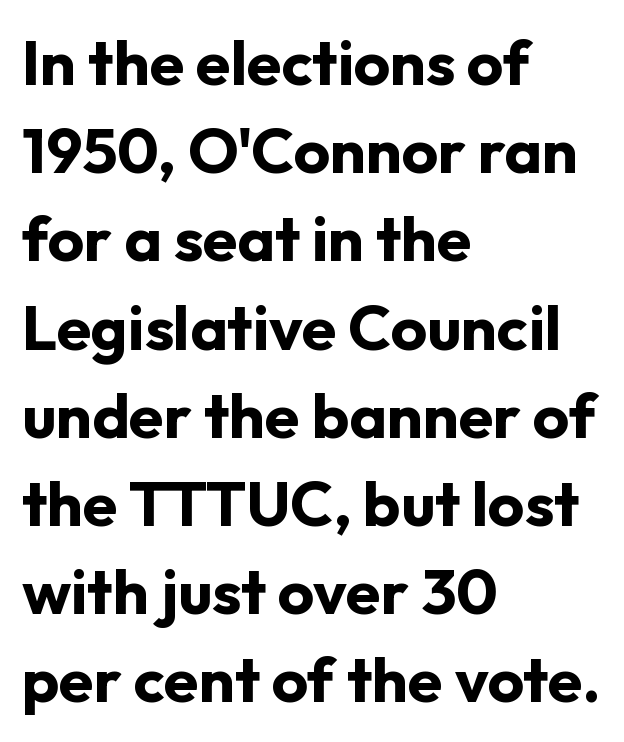
Ordinary non-slanted type is in use. Successive baselines arrive at the customary interval. This sample uses plain, unmodified letter spacing. Weight check: bold — yes, fully. This sample has the flowing, uneven cadence of proportional lettering.
